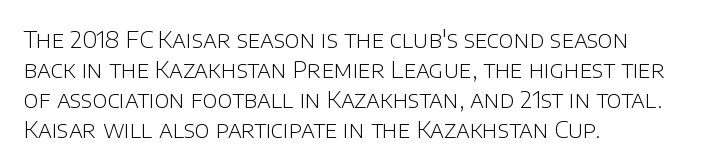
Q: Is the text bold? A: No.
Q: Is the text italic (slanted)? A: No, it is upright.
Q: Is the text underlined? A: No.
Q: How is the paragraph aligned? A: Left-aligned.
Q: Is the spacing between letters normal or unusually wide? A: Normal.
Q: Is the spacing between lines tight, normal or loose? A: Normal.
